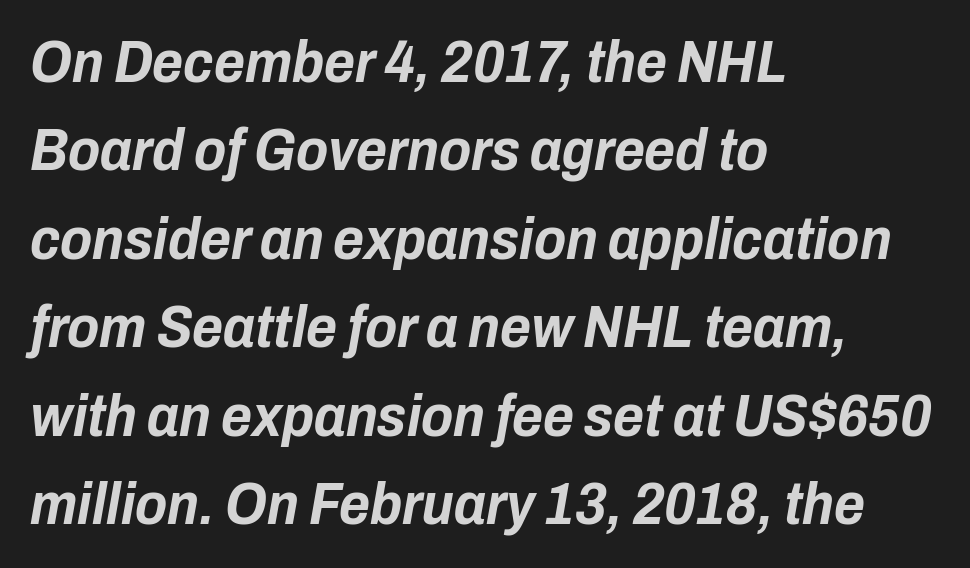
The image shows 59 px bold, condensed type, italic (leaning right); set left-aligned, normal line spacing (1.5x), normal letter spacing, not underlined; low stroke contrast and a medium x-height.
